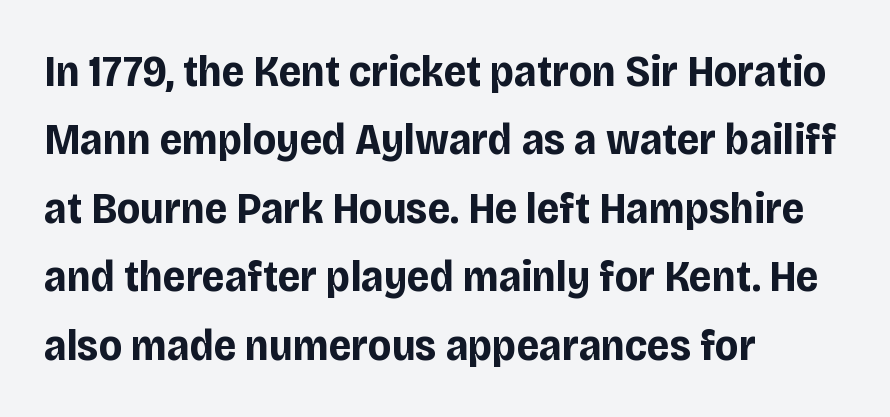
Spacing verdict: proportional, widths tailored to each character. Heavy, bold letterforms. Only glyphs here, with clear space below each row. There is no visible air inserted between adjacent glyphs. Each line starts at the same left margin while the right side varies. Line spacing here is normal.
